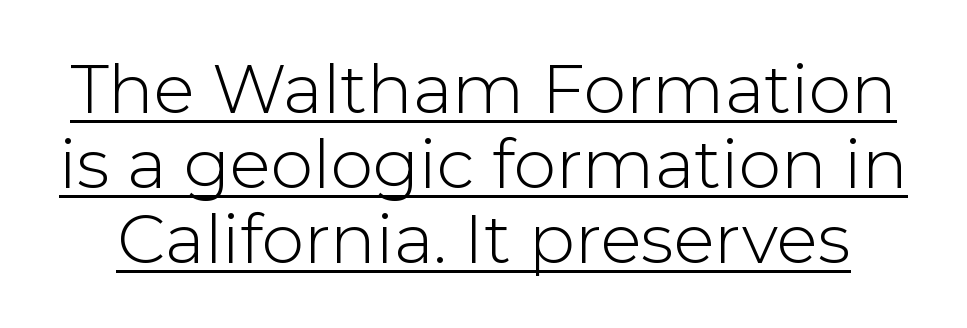
This rendering features underlined lettering. Notice how descenders almost collide with the ascenders below — that's tight leading. The letterforms sit shoulder to shoulder at normal distance. Weight class: somewhere from thin through regular.
